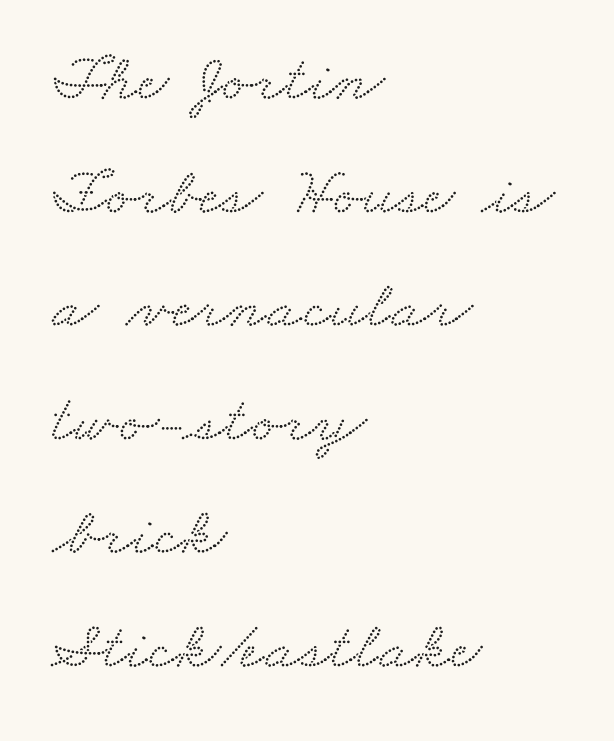
{"serif": "yes", "width": "wide", "stroke_contrast": "medium", "x_height": "small", "monospaced": "no", "underline": "no", "align": "left", "line_spacing": "normal", "line_spacing_ratio": 1.67, "letter_spacing": "normal", "letter_spacing_em": 0.0, "glyph_px": 68}
